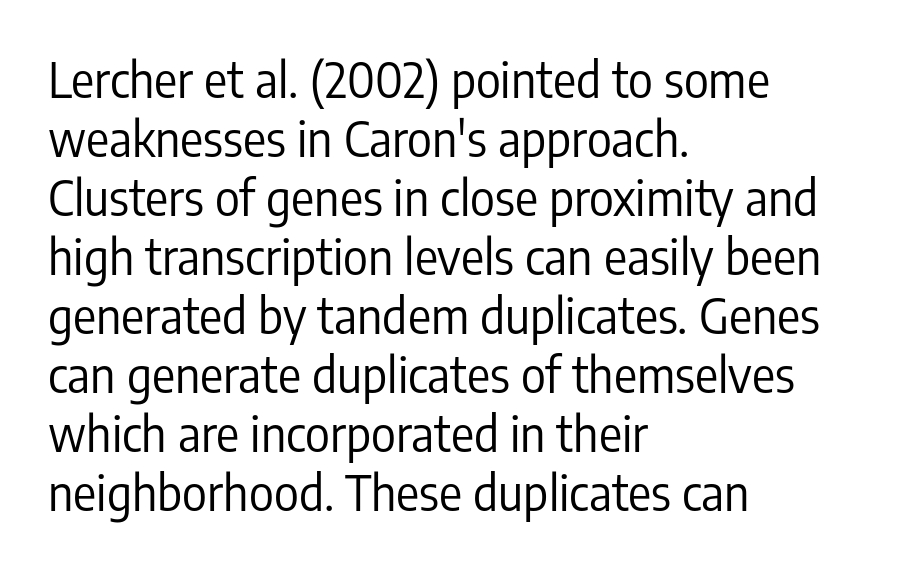
The image shows 48 px regular-weight, condensed sans-serif type, upright; set left-aligned, line spacing 1.23x, normal letter spacing, not underlined; low stroke contrast and a medium x-height.
